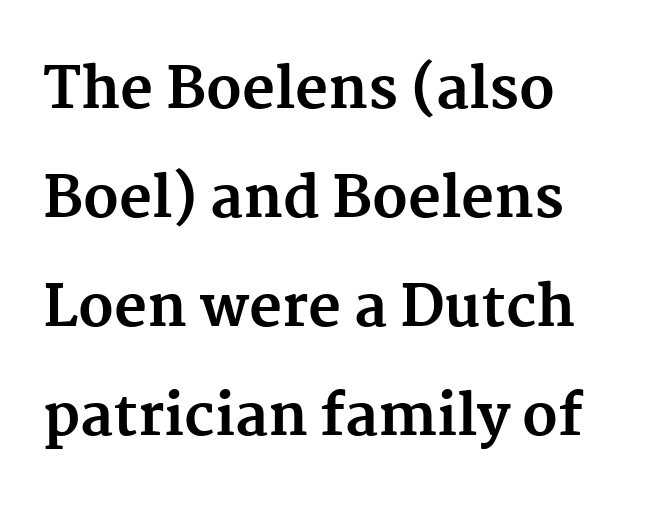
Q: Is the text bold? A: Yes.
Q: Is the text italic (slanted)? A: No, it is upright.
Q: Is the typeface a serif or a sans-serif typeface? A: Serif.
Q: Is the text underlined? A: No.
Q: Is the spacing between letters normal or unusually wide? A: Normal.
Q: Is the spacing between lines tight, normal or loose? A: Loose.
Q: Width (condensed, normal, or wide)? A: Normal.
Q: Stroke contrast? A: Medium.
Q: x-height? A: Medium.
Q: Monospaced? A: No.
